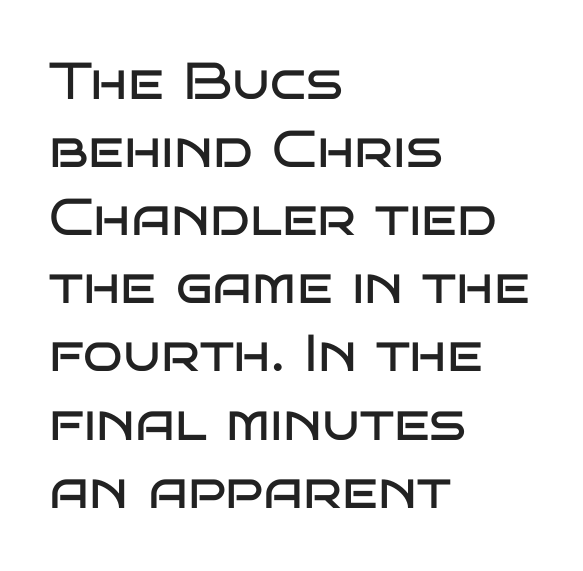
In terms of posture, this sample is upright. Type without underlining. The rendering uses natural spacing where letterforms have individual widths. What kind of face is this? One without serifs — a sans. The setting favours the left margin, as ordinary paragraphs usually do.
